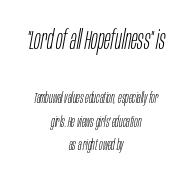
A student would call this center alignment; a typographer would say set centered. Italic? Definitely — the glyphs are oblique. The face used here appears at its bigger size in the upper chunk. Observe the ordinary spacing: letters are neighbours, not strangers.
